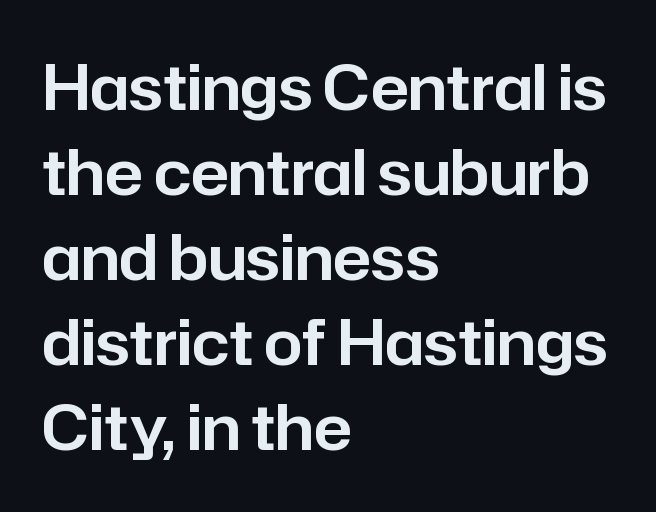
Line spacing here is normal. Every stem runs plumb, perpendicular to the baseline. Proportional: the letters do not fall into vertical columns. Here the glyphs are tracked normally, forming tight word shapes. The strip under each line holds only bare page. The setting favours the left margin, as ordinary paragraphs usually do.
